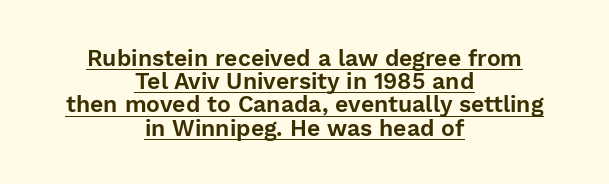
The image shows 23 px text type, upright; set centered, tight line spacing (1.01x), normal letter spacing, underlined.
